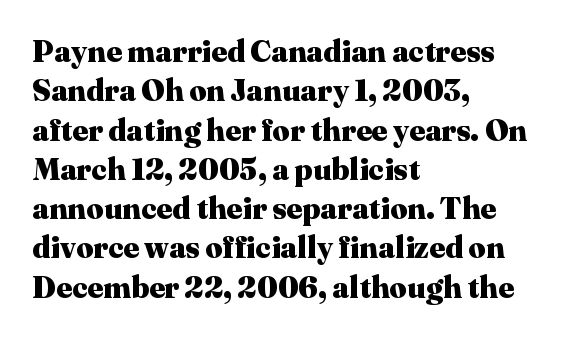
The image shows 30 px heavy serif type, upright; set left-aligned, normal line spacing (1.31x), normal letter spacing, not underlined; medium stroke contrast and a medium x-height.
